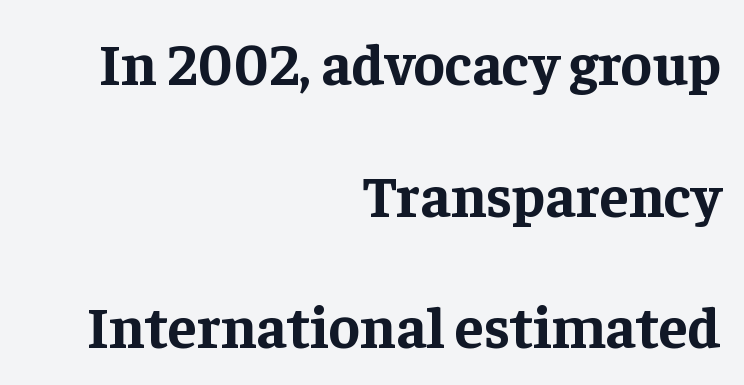
The image shows 59 px bold serif type, upright; set right-aligned, loose line spacing (2.23x), normal letter spacing, not underlined; low stroke contrast and a medium x-height.
